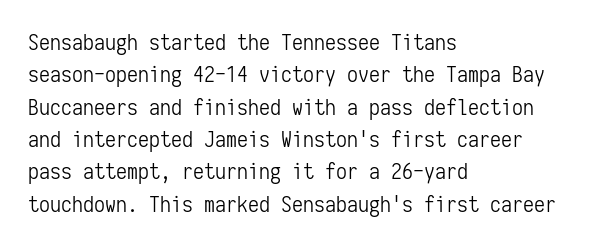
{"italic": "no", "bold": "no", "underline": "no", "align": "left", "line_spacing": "normal", "line_spacing_ratio": 1.47, "letter_spacing": "normal", "letter_spacing_em": 0.0, "glyph_px": 22}
